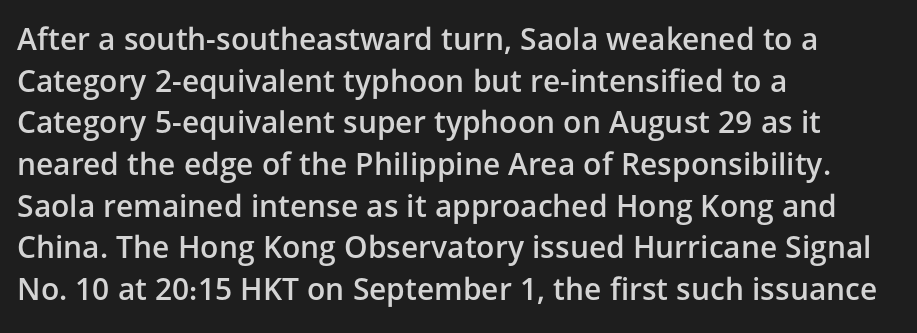
Q: Is the text bold? A: Semi-bold.
Q: Is the text italic (slanted)? A: No, it is upright.
Q: Is the typeface a serif or a sans-serif typeface? A: Sans-serif.
Q: Is the text underlined? A: No.
Q: How is the paragraph aligned? A: Left-aligned.
Q: Is the spacing between letters normal or unusually wide? A: Normal.
Q: Is the spacing between lines tight, normal or loose? A: Normal.
Q: Width (condensed, normal, or wide)? A: Normal.
Q: Stroke contrast? A: Low.
Q: x-height? A: Medium.
Q: Monospaced? A: No.
